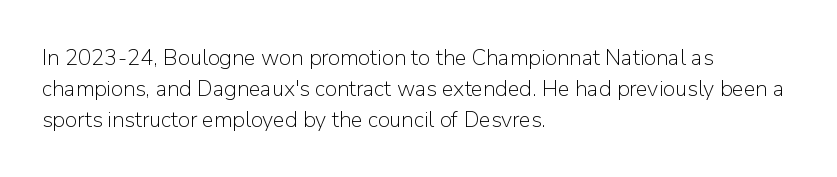
Q: Is the text bold? A: No.
Q: Is the text italic (slanted)? A: No, it is upright.
Q: Is the text underlined? A: No.
Q: How is the paragraph aligned? A: Left-aligned.
Q: Is the spacing between letters normal or unusually wide? A: Normal.
Q: Is the spacing between lines tight, normal or loose? A: Normal.
